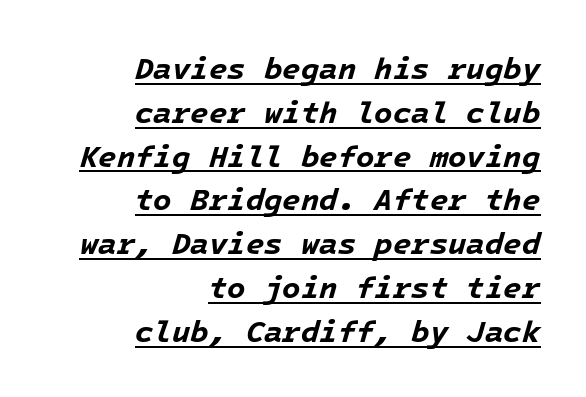
Q: Is the text bold? A: Yes.
Q: Is the text italic (slanted)? A: Yes, it leans right by about 16 degrees.
Q: Is the text underlined? A: Yes.
Q: How is the paragraph aligned? A: Right-aligned.
Q: Is the spacing between letters normal or unusually wide? A: Normal.
Q: Is the spacing between lines tight, normal or loose? A: Normal.
Q: Width (condensed, normal, or wide)? A: Normal.
Q: Stroke contrast? A: Low.
Q: x-height? A: Medium.
